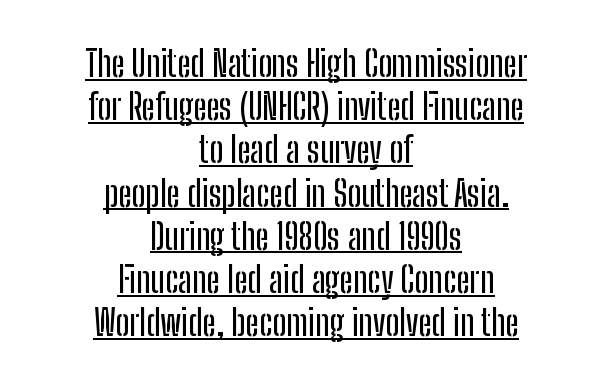
{"serif": "no", "italic": "no", "width": "condensed", "stroke_contrast": "low", "x_height": "medium", "monospaced": "no", "underline": "yes", "align": "center", "line_spacing_ratio": 1.2, "letter_spacing": "normal", "letter_spacing_em": 0.0, "glyph_px": 36}
